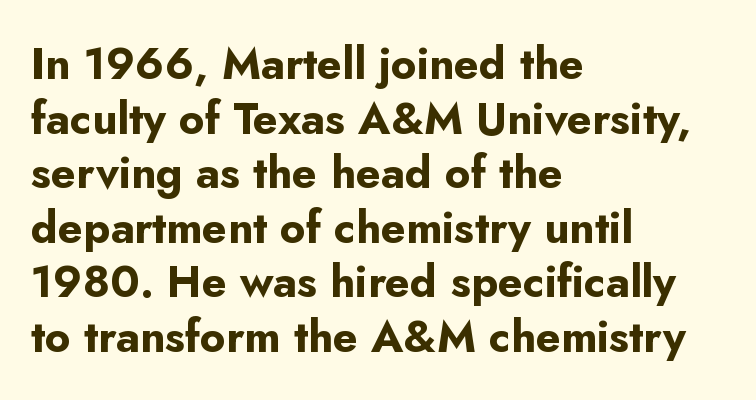
Q: Is the text bold? A: Yes.
Q: Is the text italic (slanted)? A: No, it is upright.
Q: Is the typeface a serif or a sans-serif typeface? A: Sans-serif.
Q: Is the text underlined? A: No.
Q: How is the paragraph aligned? A: Left-aligned.
Q: Is the spacing between letters normal or unusually wide? A: Normal.
Q: Width (condensed, normal, or wide)? A: Normal.
Q: Stroke contrast? A: Low.
Q: x-height? A: Small.
Q: Monospaced? A: No.
